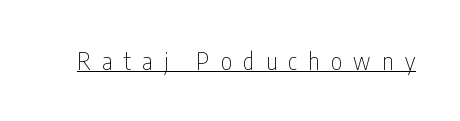
On a weight scale, this lands at 450 or below. These lines were composed using upright roman letters. How are the letters spaced? Widely, with obvious added tracking. Beneath each row of characters lies a ruled line.
